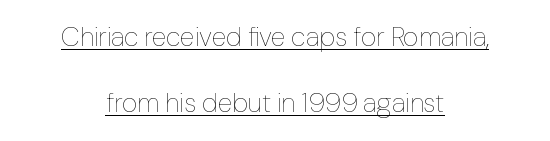
Q: Is the text bold? A: No.
Q: Is the text italic (slanted)? A: No, it is upright.
Q: Is the text underlined? A: Yes.
Q: How is the paragraph aligned? A: Centered.
Q: Is the spacing between letters normal or unusually wide? A: Normal.
Q: Is the spacing between lines tight, normal or loose? A: Loose.
